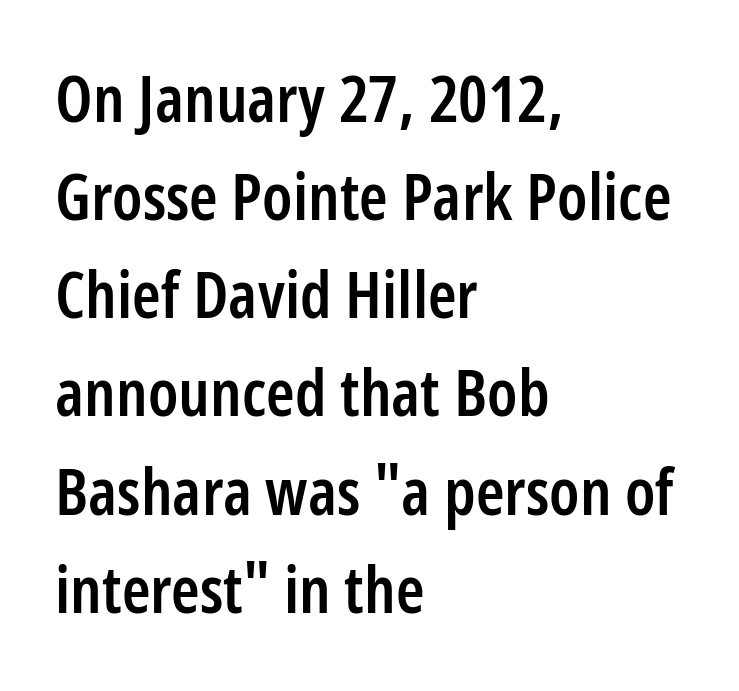
Q: Is the text bold? A: Semi-bold.
Q: Is the text italic (slanted)? A: No, it is upright.
Q: Is the typeface a serif or a sans-serif typeface? A: Sans-serif.
Q: Is the text underlined? A: No.
Q: How is the paragraph aligned? A: Left-aligned.
Q: Is the spacing between letters normal or unusually wide? A: Normal.
Q: Is the spacing between lines tight, normal or loose? A: Normal.
Q: Width (condensed, normal, or wide)? A: Condensed.
Q: Stroke contrast? A: Low.
Q: x-height? A: Medium.
Q: Monospaced? A: No.
